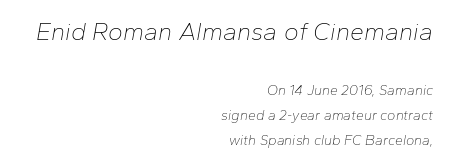
{"italic": "yes", "lean": "right", "slant_degrees": 10, "bold": "no", "underline": "no", "align": "right", "line_spacing_ratio": 1.8, "letter_spacing": "normal", "letter_spacing_em": 0.0, "larger_block": "first", "size_ratio": 1.79, "glyph_px": 25}
